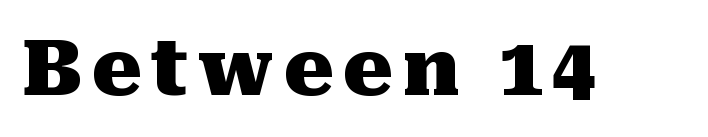
Q: Is the text bold? A: Yes.
Q: Is the text italic (slanted)? A: No, it is upright.
Q: Is the typeface a serif or a sans-serif typeface? A: Serif.
Q: Is the text underlined? A: No.
Q: Width (condensed, normal, or wide)? A: Normal.
Q: Stroke contrast? A: Medium.
Q: x-height? A: Medium.
Q: Monospaced? A: No.
